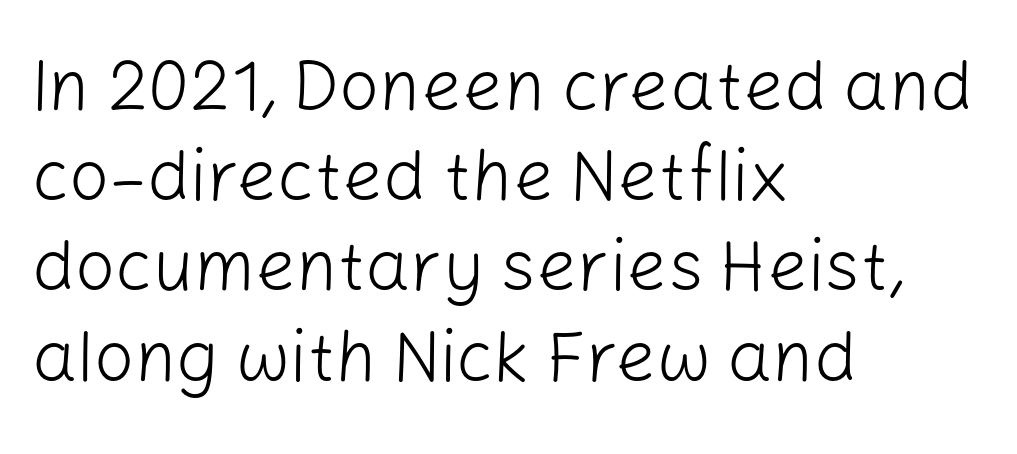
Q: Is the text bold? A: No.
Q: Is the text italic (slanted)? A: No, it is upright.
Q: Is the typeface a serif or a sans-serif typeface? A: Sans-serif.
Q: Is the text underlined? A: No.
Q: How is the paragraph aligned? A: Left-aligned.
Q: Is the spacing between letters normal or unusually wide? A: Normal.
Q: Is the spacing between lines tight, normal or loose? A: Normal.
Q: Width (condensed, normal, or wide)? A: Normal.
Q: Stroke contrast? A: Low.
Q: x-height? A: Medium.
Q: Monospaced? A: No.
